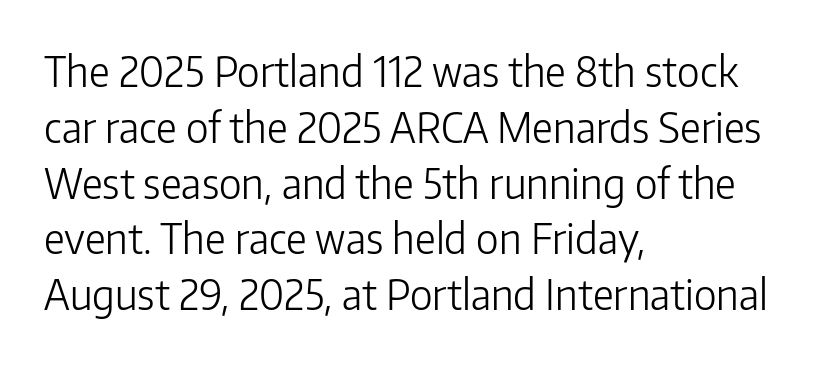
Q: Is the text bold? A: No.
Q: Is the text italic (slanted)? A: No, it is upright.
Q: Is the typeface a serif or a sans-serif typeface? A: Sans-serif.
Q: Is the text underlined? A: No.
Q: How is the paragraph aligned? A: Left-aligned.
Q: Is the spacing between letters normal or unusually wide? A: Normal.
Q: Is the spacing between lines tight, normal or loose? A: Normal.
Q: Width (condensed, normal, or wide)? A: Normal.
Q: Stroke contrast? A: Low.
Q: x-height? A: Medium.
Q: Monospaced? A: No.
